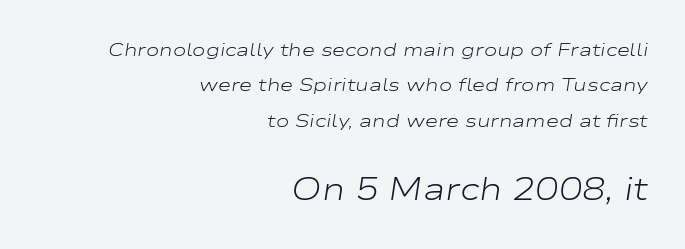
The whole block is typeset with a tilt. Does extra space separate the letters? No, they use regular spacing. Proportional: the letters do not fall into vertical columns. The setting favours the right margin, as signatures and pull-quotes sometimes do. You could fit nearly another row in the gap between these rows.
